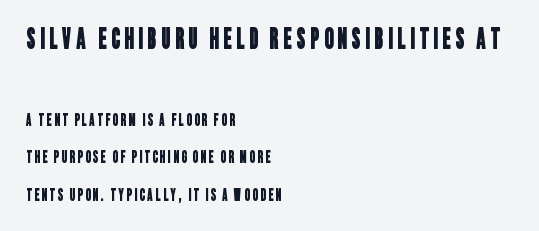
Q: Is the typeface a serif or a sans-serif typeface? A: Sans-serif.
Q: Is the text underlined? A: No.
Q: How is the paragraph aligned? A: Left-aligned.
Q: Is the spacing between lines tight, normal or loose? A: Loose.
Q: Which block of text is set in a larger size, the first (top) or the second (bottom)? A: The first (top) one.
Q: Width (condensed, normal, or wide)? A: Condensed.
Q: Stroke contrast? A: Low.
Q: x-height? A: Large.
Q: Monospaced? A: No.
